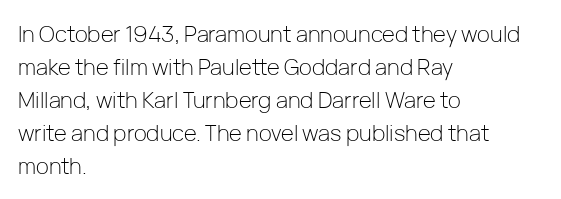
Q: Is the text bold? A: No.
Q: Is the text italic (slanted)? A: No, it is upright.
Q: Is the text underlined? A: No.
Q: How is the paragraph aligned? A: Left-aligned.
Q: Is the spacing between letters normal or unusually wide? A: Normal.
Q: Is the spacing between lines tight, normal or loose? A: Normal.
